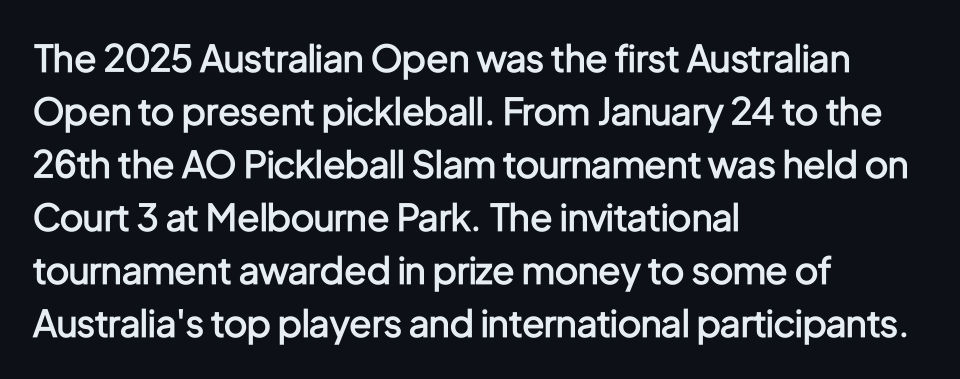
{"serif": "no", "italic": "no", "bold": "semi", "weight": "semibold", "width": "condensed", "stroke_contrast": "low", "x_height": "medium", "monospaced": "no", "underline": "no", "align": "left", "line_spacing": "normal", "line_spacing_ratio": 1.43, "letter_spacing": "normal", "letter_spacing_em": 0.0, "glyph_px": 37}
